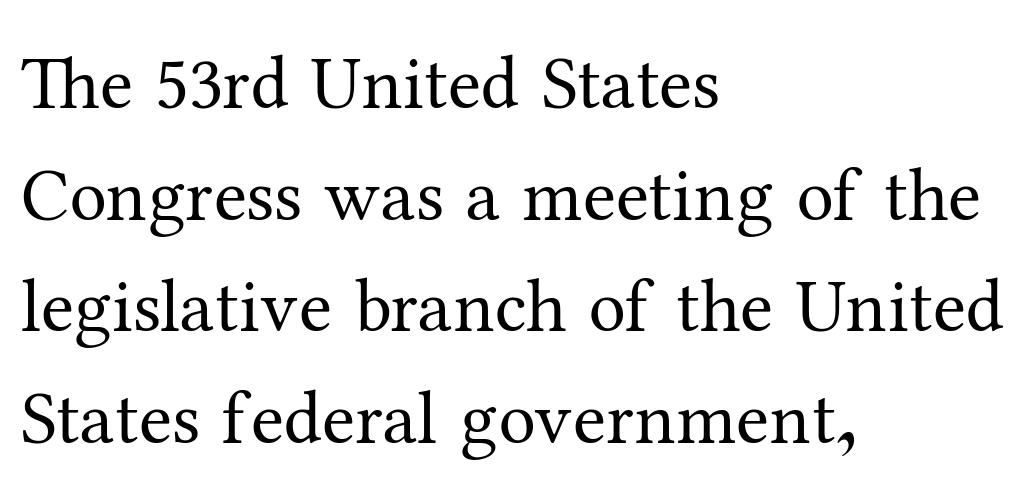
{"serif": "yes", "italic": "no", "bold": "no", "weight": "regular", "width": "normal", "stroke_contrast": "medium", "x_height": "medium", "monospaced": "no", "underline": "no", "align": "left", "line_spacing": "normal", "line_spacing_ratio": 1.49, "letter_spacing": "normal", "letter_spacing_em": 0.0, "glyph_px": 75}
